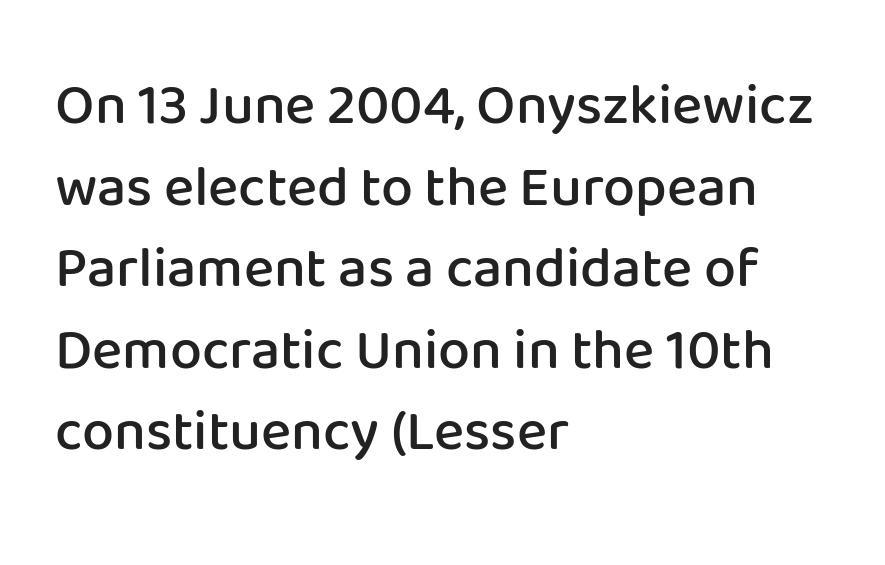
The image shows 57 px semibold sans-serif type, upright; set left-aligned, normal line spacing (1.43x), normal letter spacing, not underlined; low stroke contrast and a medium x-height.
